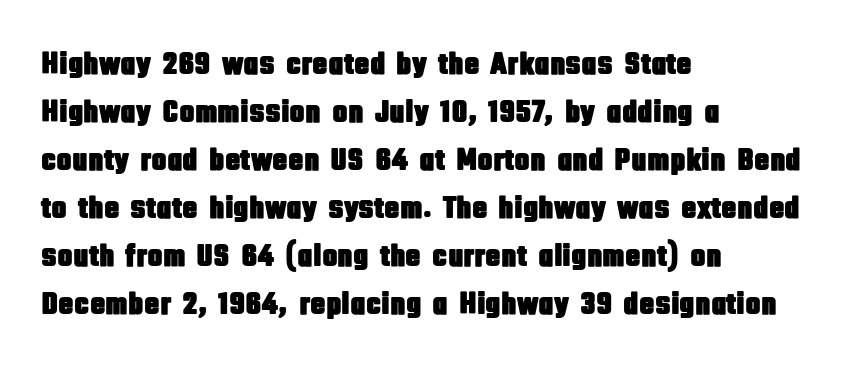
In CSS terms this would be text-align: left. Character widths vary here, with narrow letters taking less room than wide ones. No extra tracking has been applied to these lines. Stroke terminals: plain, sans-serif.
